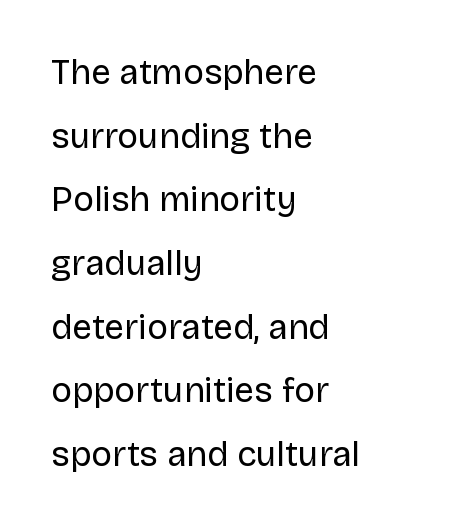
{"serif": "no", "italic": "no", "bold": "no", "weight": "regular", "width": "normal", "stroke_contrast": "low", "x_height": "large", "monospaced": "no", "underline": "no", "align": "left", "line_spacing_ratio": 1.82, "letter_spacing": "normal", "letter_spacing_em": 0.0, "glyph_px": 35}
